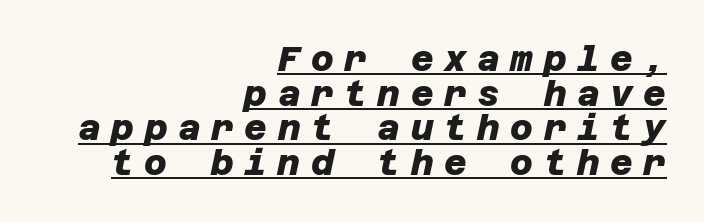
Q: Is the text bold? A: Yes.
Q: Is the typeface a serif or a sans-serif typeface? A: Sans-serif.
Q: Is the text underlined? A: Yes.
Q: How is the paragraph aligned? A: Right-aligned.
Q: Is the spacing between letters normal or unusually wide? A: Unusually wide.
Q: Is the spacing between lines tight, normal or loose? A: Tight.
Q: Width (condensed, normal, or wide)? A: Normal.
Q: Stroke contrast? A: Low.
Q: x-height? A: Large.
